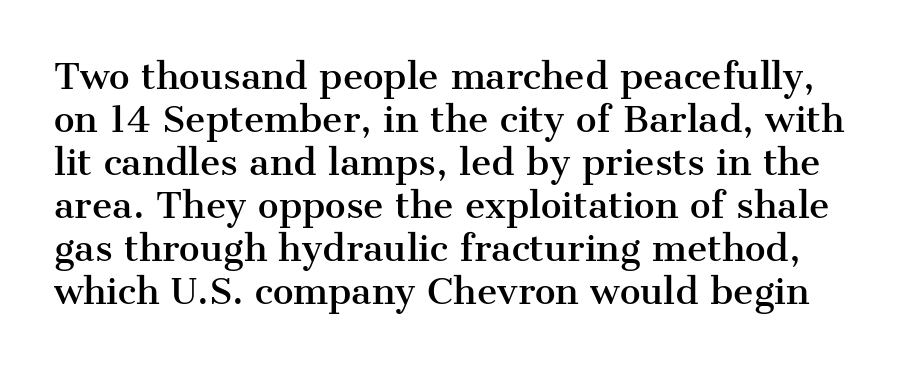
Q: Is the text italic (slanted)? A: No, it is upright.
Q: Is the typeface a serif or a sans-serif typeface? A: Serif.
Q: Is the text underlined? A: No.
Q: Is the spacing between letters normal or unusually wide? A: Normal.
Q: Width (condensed, normal, or wide)? A: Normal.
Q: Stroke contrast? A: Medium.
Q: x-height? A: Medium.
Q: Monospaced? A: No.
